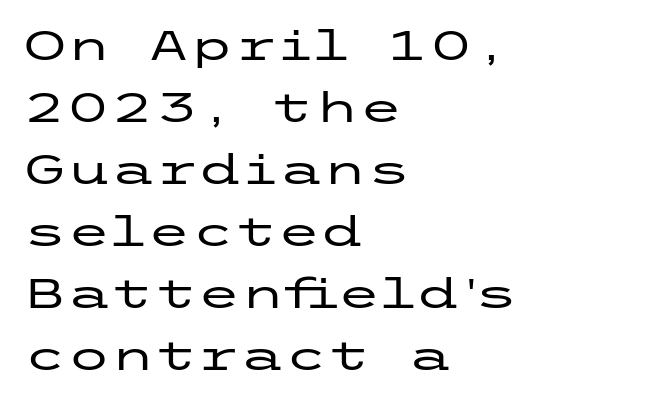
{"serif": "no", "italic": "no", "width": "wide", "stroke_contrast": "low", "x_height": "medium", "underline": "no", "align": "left", "line_spacing": "normal", "line_spacing_ratio": 1.55, "letter_spacing": "normal", "letter_spacing_em": 0.0, "glyph_px": 40}
